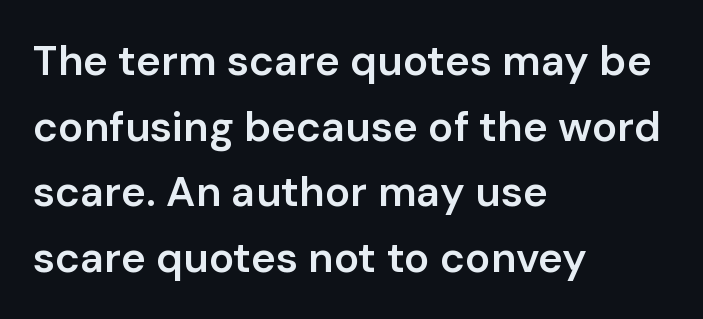
Is there any slant? The stems are plumb. The foot of each line stays bare and open. The passage is arranged the way most books set body copy — flush left. Grotesque or geometric, the face here clearly has no serifs. The letters advance in unequal steps, a hallmark of proportional type. Students, this is semibold: more ink than regular, less than bold.
